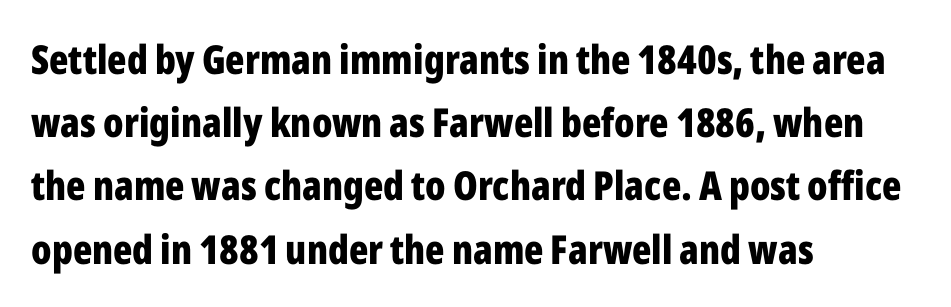
{"serif": "no", "italic": "no", "bold": "yes", "weight": "bold", "width": "condensed", "stroke_contrast": "low", "x_height": "medium", "monospaced": "no", "underline": "no", "align": "left", "line_spacing": "normal", "line_spacing_ratio": 1.58, "letter_spacing": "normal", "letter_spacing_em": 0.0, "glyph_px": 40}
